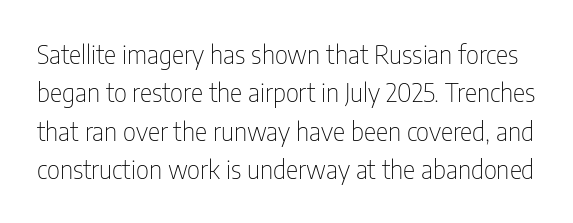
{"italic": "no", "bold": "no", "underline": "no", "line_spacing": "normal", "line_spacing_ratio": 1.48, "letter_spacing": "normal", "letter_spacing_em": 0.0, "glyph_px": 26}
